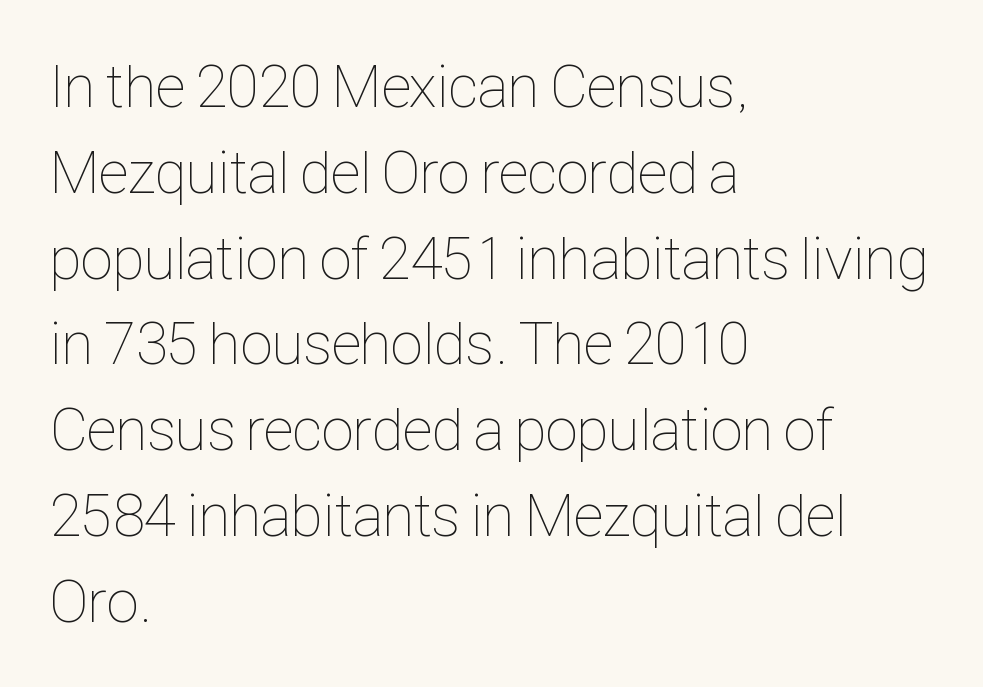
The image shows 60 px thin, condensed type, upright; set left-aligned, normal line spacing (1.43x), normal letter spacing, not underlined; low stroke contrast and a medium x-height.
